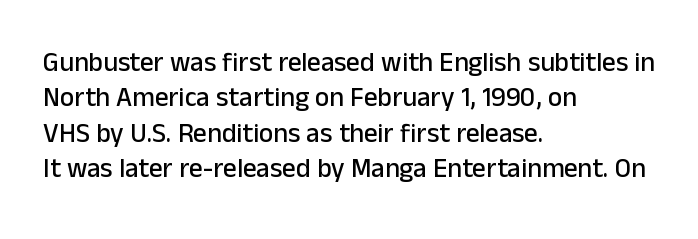
{"italic": "no", "underline": "no", "align": "left", "line_spacing": "normal", "line_spacing_ratio": 1.31, "letter_spacing": "normal", "letter_spacing_em": 0.0, "glyph_px": 27}
